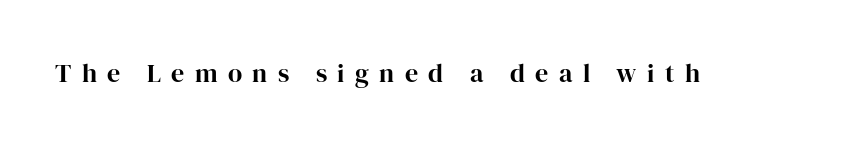
Q: Is the text italic (slanted)? A: No, it is upright.
Q: Is the text underlined? A: No.
Q: Is the spacing between letters normal or unusually wide? A: Unusually wide.
